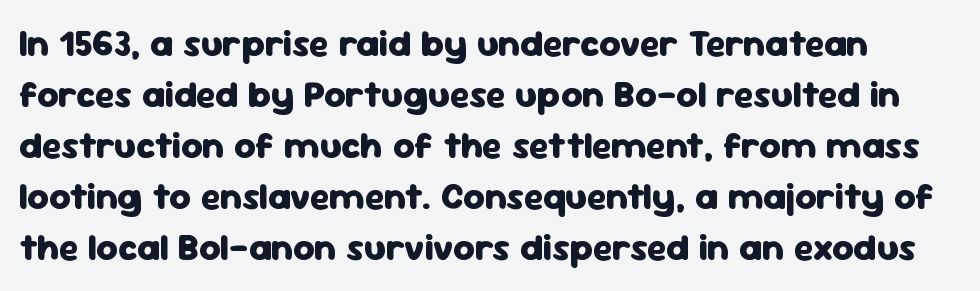
The image shows 37 px heavy sans-serif type, upright; set normal line spacing (1.38x), normal letter spacing, not underlined; low stroke contrast and a medium x-height.
